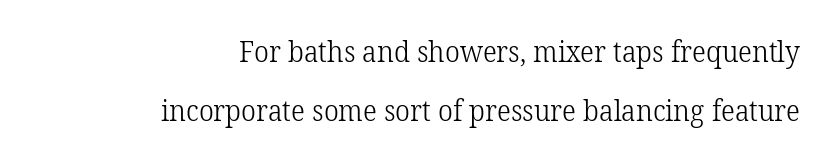
Typographically, this falls in the serif category. Vertical strokes here are truly vertical. Has an underline been added? It has not. Each word holds together tightly as a unit, with standard inter-letter gaps. Horizontal bands of white between lines are thick stripes. The rendering uses natural spacing where letterforms have individual widths.
